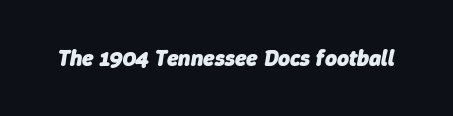
The image shows 23 px bold type, italic (leaning right); set normal letter spacing, not underlined.
